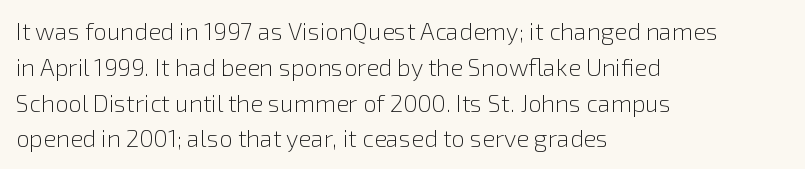
The setting favours the left margin, as ordinary paragraphs usually do. Upright lettering throughout. Letter spacing: default. No chunkiness to these letters — they're not bold.
